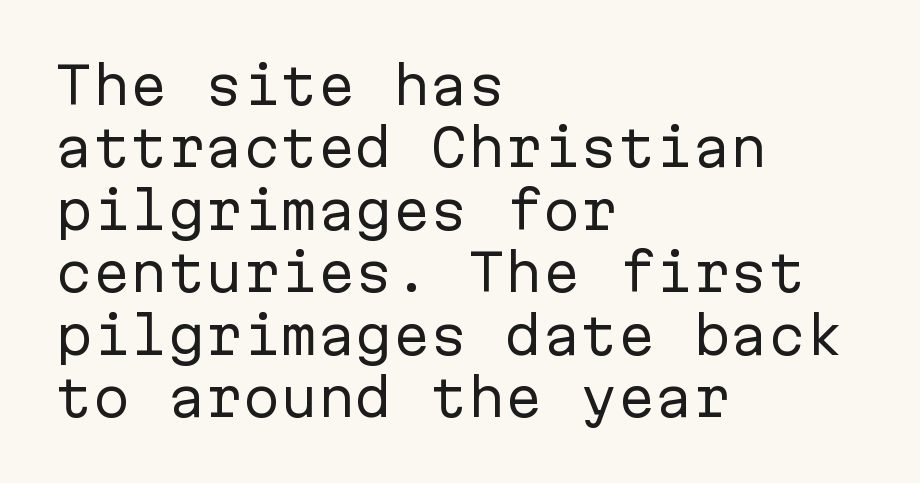
Q: Is the text bold? A: No.
Q: Is the text italic (slanted)? A: No, it is upright.
Q: Is the typeface a serif or a sans-serif typeface? A: Sans-serif.
Q: Is the text underlined? A: No.
Q: How is the paragraph aligned? A: Left-aligned.
Q: Is the spacing between letters normal or unusually wide? A: Normal.
Q: Is the spacing between lines tight, normal or loose? A: Normal.
Q: Width (condensed, normal, or wide)? A: Normal.
Q: Stroke contrast? A: Low.
Q: x-height? A: Medium.
Q: Monospaced? A: Yes.
